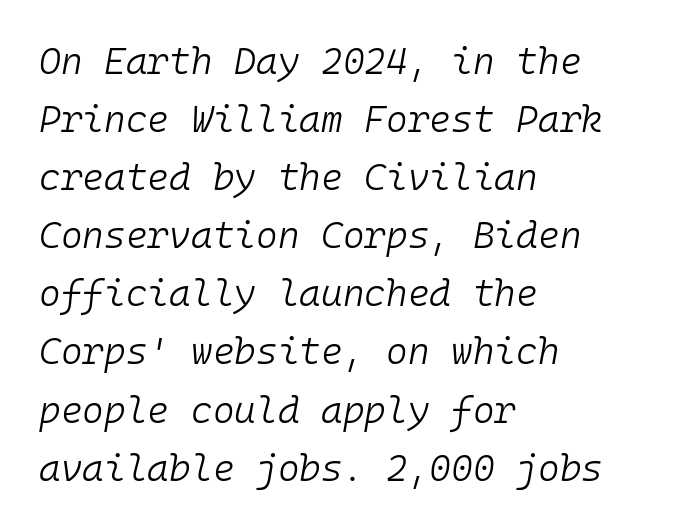
{"italic": "yes", "lean": "right", "slant_degrees": 10, "bold": "no", "weight": "light", "width": "normal", "stroke_contrast": "low", "x_height": "medium", "monospaced": "yes", "underline": "no", "align": "left", "line_spacing": "normal", "line_spacing_ratio": 1.57, "letter_spacing": "normal", "letter_spacing_em": 0.0, "glyph_px": 37}
